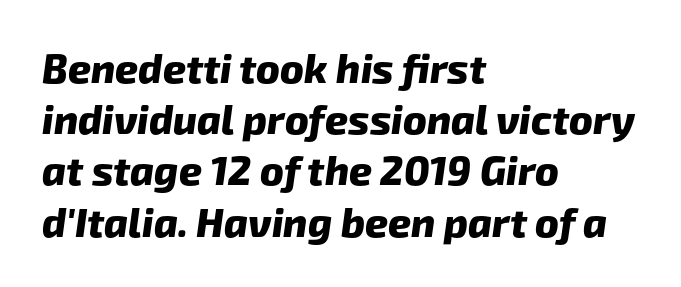
{"serif": "no", "bold": "yes", "weight": "heavy", "width": "normal", "stroke_contrast": "low", "x_height": "medium", "monospaced": "no", "underline": "no", "align": "left", "line_spacing": "normal", "line_spacing_ratio": 1.28, "letter_spacing": "normal", "letter_spacing_em": 0.0, "glyph_px": 40}
